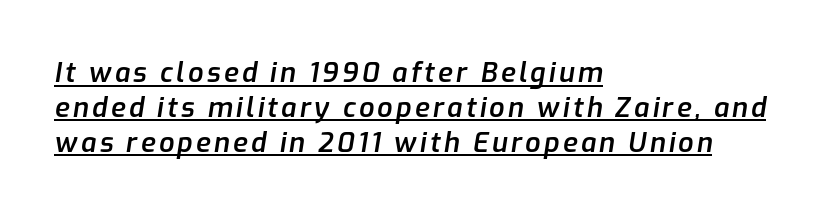
Tall strokes in this sample are angled rather than plumb. The passage is arranged the way most books set body copy — flush left. Vertical spacing — default. The font is running at a semibold setting, under full bold. Underlined type.
